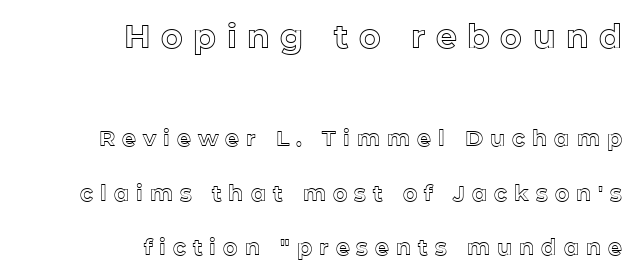
The image shows 33 px text type, upright; set right-aligned, loose line spacing (2.48x), unusually wide letter spacing (+0.32 em), not underlined; the first (top) block is 1.5x larger; a medium x-height.
